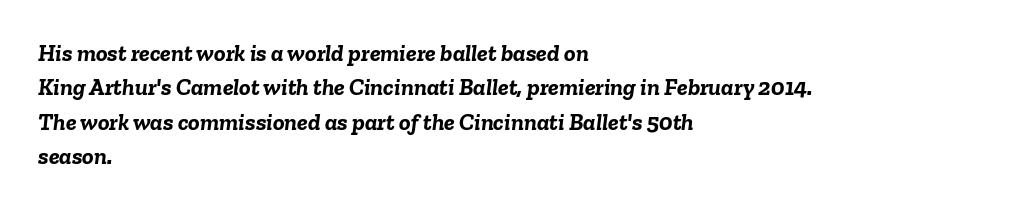
{"italic": "yes", "lean": "right", "slant_degrees": 6, "bold": "yes", "underline": "no", "align": "left", "line_spacing": "normal", "line_spacing_ratio": 1.43, "letter_spacing": "normal", "letter_spacing_em": 0.0, "glyph_px": 24}
